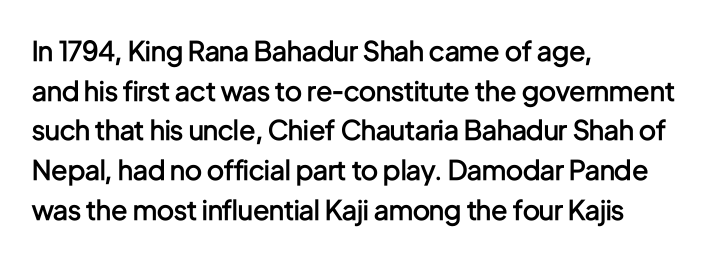
Q: Is the text bold? A: Semi-bold.
Q: Is the text italic (slanted)? A: No, it is upright.
Q: Is the text underlined? A: No.
Q: How is the paragraph aligned? A: Left-aligned.
Q: Is the spacing between letters normal or unusually wide? A: Normal.
Q: Is the spacing between lines tight, normal or loose? A: Normal.
